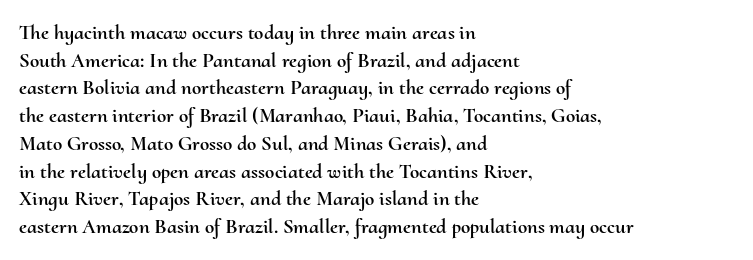
Q: Is the text italic (slanted)? A: No, it is upright.
Q: Is the text underlined? A: No.
Q: How is the paragraph aligned? A: Left-aligned.
Q: Is the spacing between letters normal or unusually wide? A: Normal.
Q: Is the spacing between lines tight, normal or loose? A: Normal.
